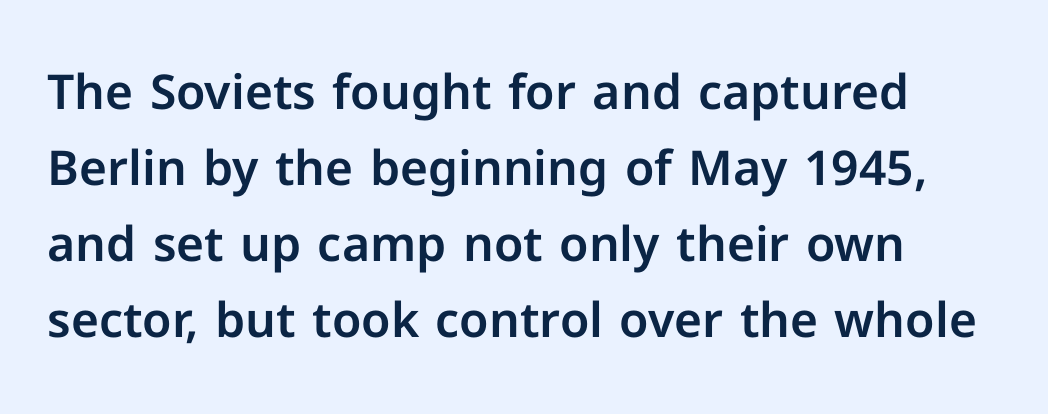
Q: Is the text italic (slanted)? A: No, it is upright.
Q: Is the typeface a serif or a sans-serif typeface? A: Sans-serif.
Q: Is the text underlined? A: No.
Q: How is the paragraph aligned? A: Left-aligned.
Q: Is the spacing between letters normal or unusually wide? A: Normal.
Q: Is the spacing between lines tight, normal or loose? A: Normal.
Q: Width (condensed, normal, or wide)? A: Normal.
Q: Stroke contrast? A: Low.
Q: x-height? A: Medium.
Q: Monospaced? A: No.
